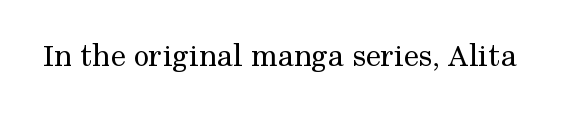
Q: Is the text bold? A: No.
Q: Is the text italic (slanted)? A: No, it is upright.
Q: Is the typeface a serif or a sans-serif typeface? A: Serif.
Q: Is the text underlined? A: No.
Q: Is the spacing between letters normal or unusually wide? A: Normal.
Q: Width (condensed, normal, or wide)? A: Normal.
Q: Stroke contrast? A: Medium.
Q: x-height? A: Medium.
Q: Monospaced? A: No.
